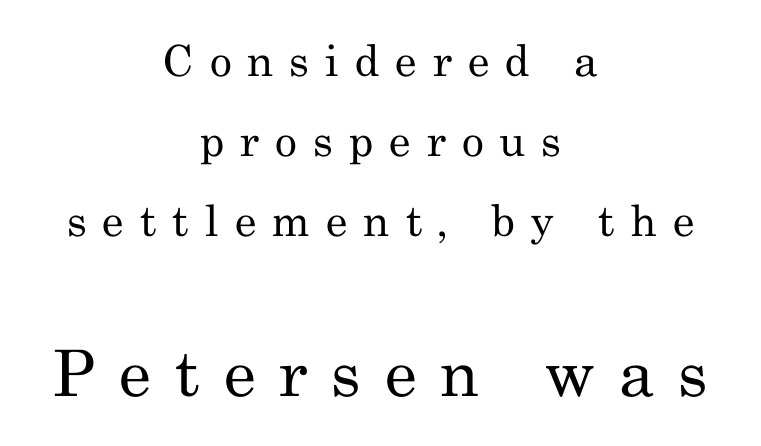
The image shows 64 px regular-weight serif type, upright; set centered, line spacing 1.86x, unusually wide letter spacing (+0.37 em), not underlined; the second (bottom) block is 1.49x larger; medium stroke contrast and a small x-height.
